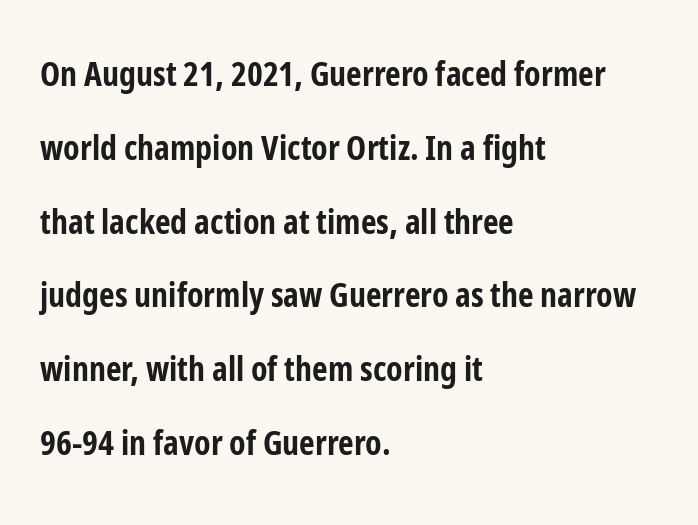
{"serif": "no", "italic": "no", "bold": "yes", "weight": "bold", "width": "condensed", "stroke_contrast": "low", "x_height": "medium", "monospaced": "no", "underline": "no", "align": "left", "line_spacing": "loose", "line_spacing_ratio": 2.17, "letter_spacing": "normal", "letter_spacing_em": 0.0, "glyph_px": 34}
